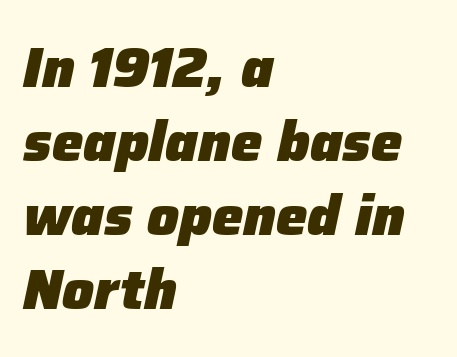
This is oblique type, the kind used for emphasis or titles. The passage shown has conventional tracking throughout. Reading down the block, your eye returns to a fixed left position each line. Students, observe: this is what conventionally led text looks like.
